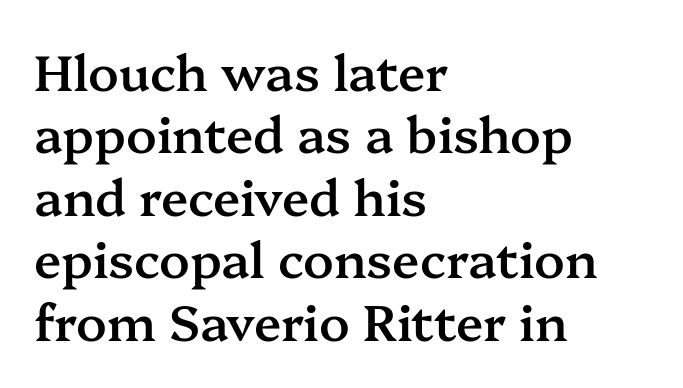
The image shows 50 px semibold serif type, upright; set left-aligned, normal line spacing (1.25x), normal letter spacing, not underlined; medium stroke contrast and a medium x-height.
